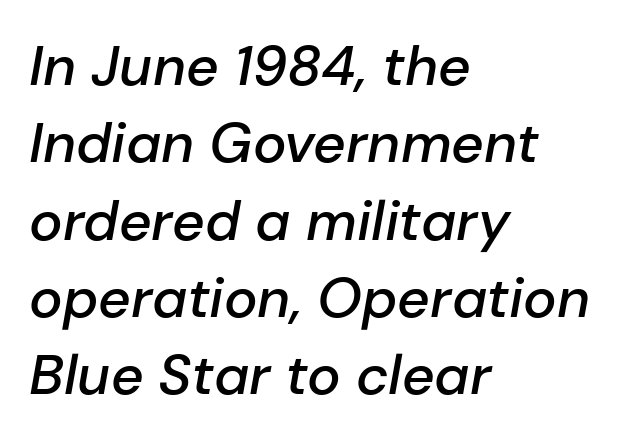
Q: Is the text bold? A: Semi-bold.
Q: Is the text italic (slanted)? A: Yes, it leans right by about 10 degrees.
Q: Is the text underlined? A: No.
Q: How is the paragraph aligned? A: Left-aligned.
Q: Is the spacing between letters normal or unusually wide? A: Normal.
Q: Is the spacing between lines tight, normal or loose? A: Normal.
Q: Width (condensed, normal, or wide)? A: Normal.
Q: Stroke contrast? A: Low.
Q: x-height? A: Medium.
Q: Monospaced? A: No.
